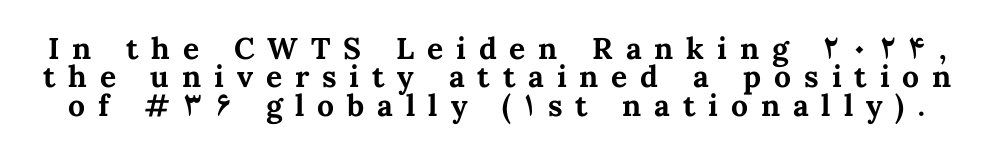
Q: Is the text bold? A: Yes.
Q: Is the text italic (slanted)? A: No, it is upright.
Q: Is the text underlined? A: No.
Q: Is the spacing between letters normal or unusually wide? A: Unusually wide.
Q: Is the spacing between lines tight, normal or loose? A: Tight.
Q: Width (condensed, normal, or wide)? A: Normal.
Q: Stroke contrast? A: Medium.
Q: x-height? A: Medium.
Q: Monospaced? A: No.
